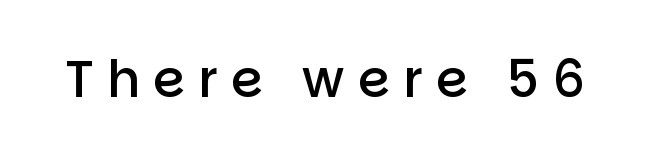
Q: Is the text bold? A: Semi-bold.
Q: Is the text italic (slanted)? A: No, it is upright.
Q: Is the typeface a serif or a sans-serif typeface? A: Sans-serif.
Q: Is the text underlined? A: No.
Q: Is the spacing between letters normal or unusually wide? A: Unusually wide.
Q: Width (condensed, normal, or wide)? A: Normal.
Q: Stroke contrast? A: Low.
Q: x-height? A: Large.
Q: Monospaced? A: No.
